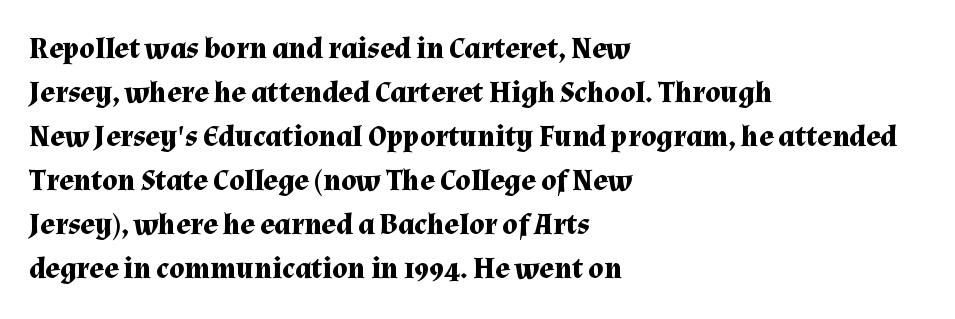
Q: Is the text bold? A: Yes.
Q: Is the text italic (slanted)? A: No, it is upright.
Q: Is the typeface a serif or a sans-serif typeface? A: Serif.
Q: Is the text underlined? A: No.
Q: How is the paragraph aligned? A: Left-aligned.
Q: Is the spacing between letters normal or unusually wide? A: Normal.
Q: Is the spacing between lines tight, normal or loose? A: Normal.
Q: Width (condensed, normal, or wide)? A: Normal.
Q: Stroke contrast? A: Medium.
Q: x-height? A: Medium.
Q: Monospaced? A: No.
